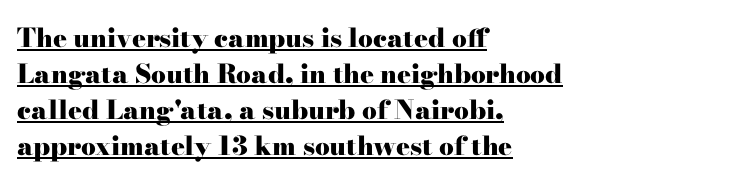
The image shows 26 px bold type, upright; set left-aligned, normal line spacing (1.38x), normal letter spacing, underlined.
